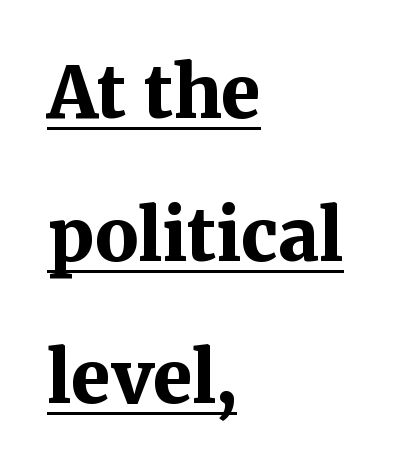
How would I describe the line gaps? Wide and relaxed. A typesetter would call this proportional, since set widths differ per character. These lines keep a tight, regular rhythm from letter to letter. The lines in this sample share a left origin and differ only in where they stop. This is roman type, the default non-slanted kind.
